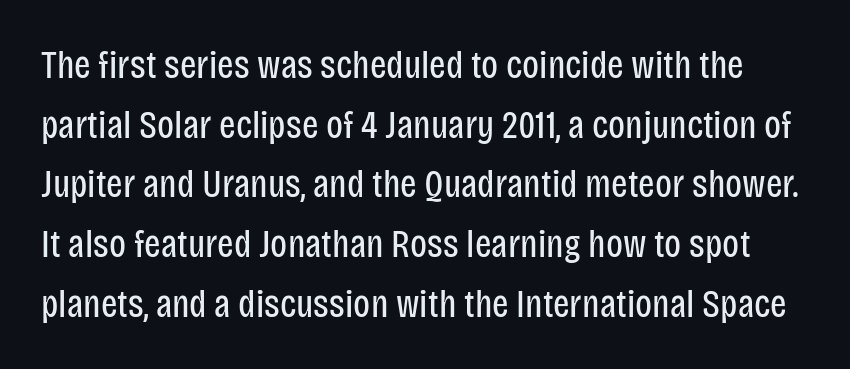
Q: Is the text bold? A: No.
Q: Is the text italic (slanted)? A: No, it is upright.
Q: Is the typeface a serif or a sans-serif typeface? A: Sans-serif.
Q: Is the text underlined? A: No.
Q: Is the spacing between letters normal or unusually wide? A: Normal.
Q: Is the spacing between lines tight, normal or loose? A: Normal.
Q: Width (condensed, normal, or wide)? A: Condensed.
Q: Stroke contrast? A: Low.
Q: x-height? A: Large.
Q: Monospaced? A: No.
